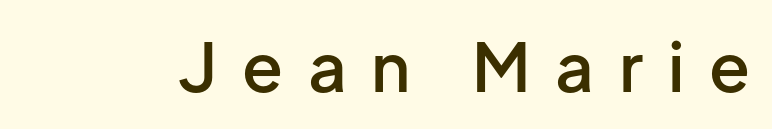
The rendering uses natural spacing where letterforms have individual widths. Typographically, this falls in the sans-serif category. Any mark beneath the type? The region is blank. Between one letter and the next there's a generous, obvious gap.
